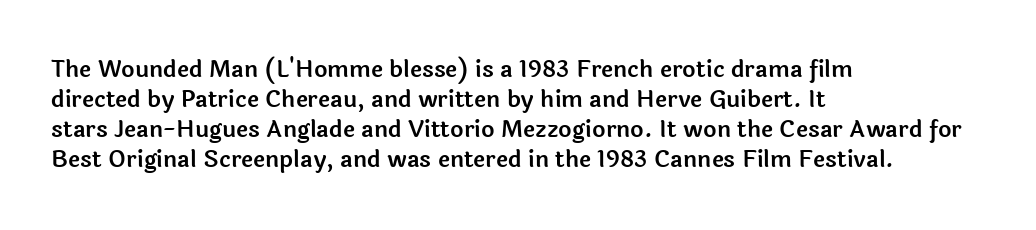
{"italic": "no", "underline": "no", "align": "left", "line_spacing": "normal", "line_spacing_ratio": 1.31, "letter_spacing": "normal", "letter_spacing_em": 0.0, "glyph_px": 23}
